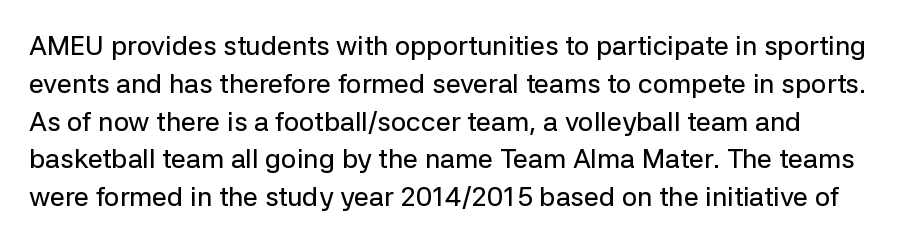
{"italic": "no", "underline": "no", "align": "left", "line_spacing": "normal", "line_spacing_ratio": 1.4, "letter_spacing": "normal", "letter_spacing_em": 0.0, "glyph_px": 27}
